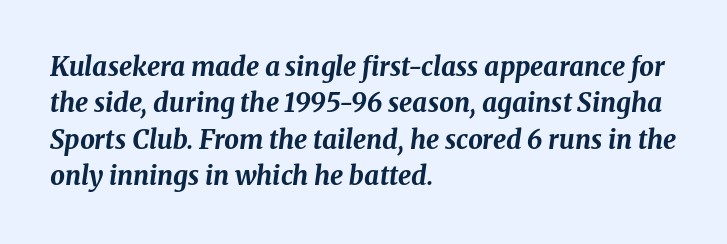
Q: Is the text bold? A: Yes.
Q: Is the text italic (slanted)? A: Yes, it leans right by about 8 degrees.
Q: Is the text underlined? A: No.
Q: How is the paragraph aligned? A: Left-aligned.
Q: Is the spacing between letters normal or unusually wide? A: Normal.
Q: Is the spacing between lines tight, normal or loose? A: Normal.
